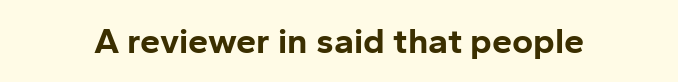
Q: Is the text bold? A: Yes.
Q: Is the text italic (slanted)? A: No, it is upright.
Q: Is the typeface a serif or a sans-serif typeface? A: Sans-serif.
Q: Is the text underlined? A: No.
Q: Is the spacing between letters normal or unusually wide? A: Normal.
Q: Width (condensed, normal, or wide)? A: Normal.
Q: Stroke contrast? A: Low.
Q: x-height? A: Medium.
Q: Monospaced? A: No.
